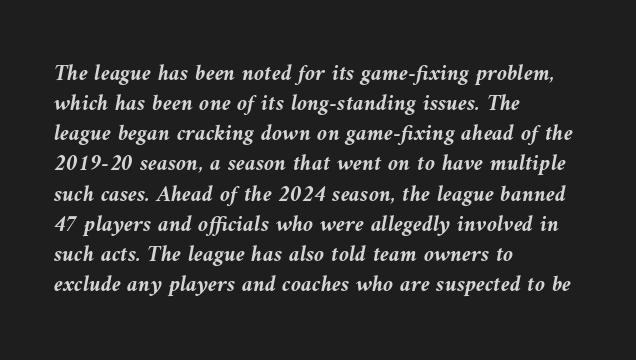
In CSS terms this would be text-align: left. These lines keep a tight, regular rhythm from letter to letter. These lines carry a lot of weight — the face is fully bold. Quick note: italic. The leading is moderate, giving the passage an even texture. Type without underlining.
